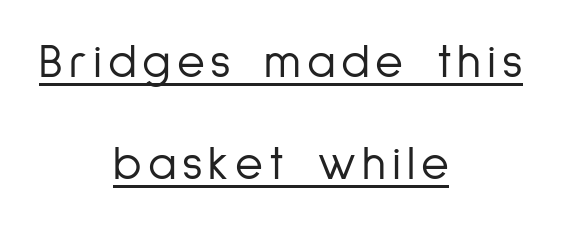
{"serif": "no", "italic": "no", "bold": "no", "weight": "light", "width": "condensed", "stroke_contrast": "low", "x_height": "medium", "monospaced": "no", "underline": "yes", "align": "center", "line_spacing": "loose", "line_spacing_ratio": 2.12, "glyph_px": 48}
